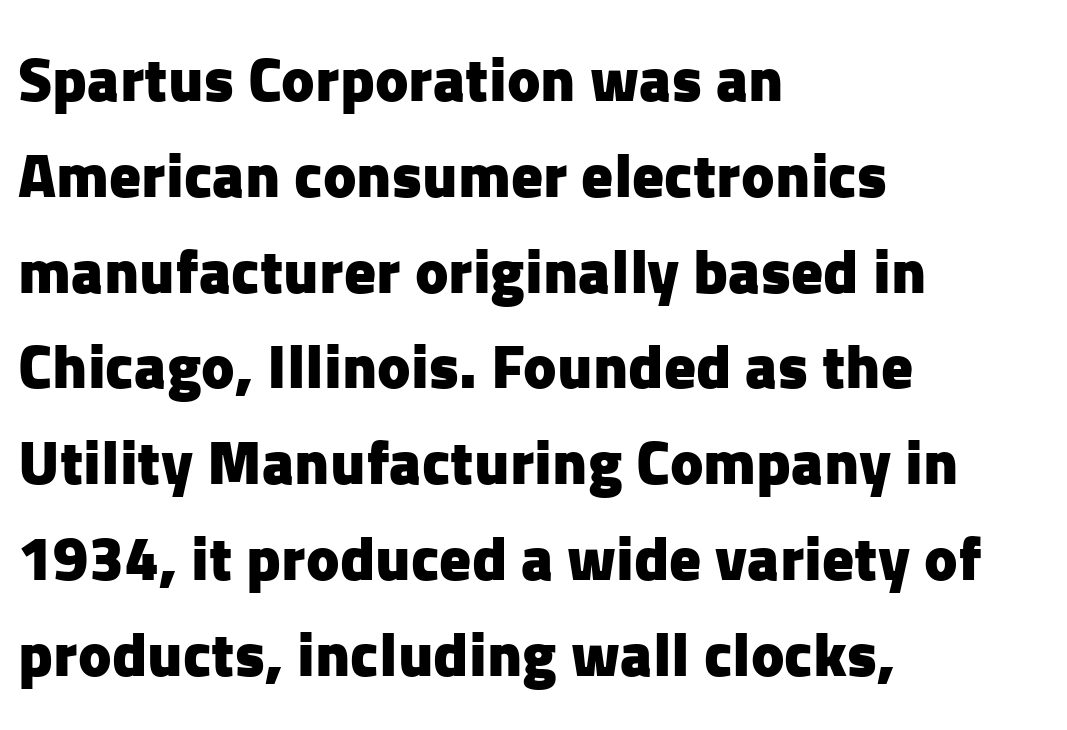
Q: Is the text bold? A: Yes.
Q: Is the text italic (slanted)? A: No, it is upright.
Q: Is the typeface a serif or a sans-serif typeface? A: Sans-serif.
Q: Is the text underlined? A: No.
Q: How is the paragraph aligned? A: Left-aligned.
Q: Is the spacing between letters normal or unusually wide? A: Normal.
Q: Is the spacing between lines tight, normal or loose? A: Normal.
Q: Width (condensed, normal, or wide)? A: Normal.
Q: Stroke contrast? A: Low.
Q: x-height? A: Medium.
Q: Monospaced? A: No.
